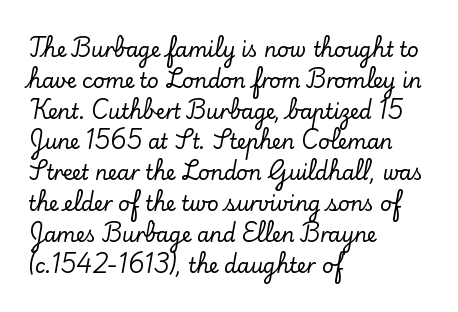
Q: Is the text italic (slanted)? A: Yes.
Q: Is the text underlined? A: No.
Q: How is the paragraph aligned? A: Left-aligned.
Q: Is the spacing between letters normal or unusually wide? A: Normal.
Q: Is the spacing between lines tight, normal or loose? A: Normal.
